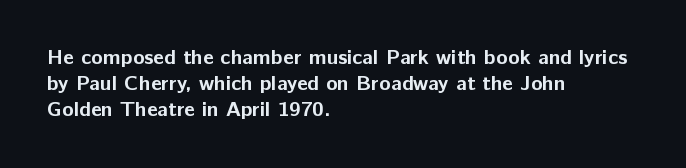
{"italic": "no", "bold": "yes", "underline": "no", "align": "left", "line_spacing_ratio": 1.23, "letter_spacing": "normal", "letter_spacing_em": 0.0, "glyph_px": 21}
